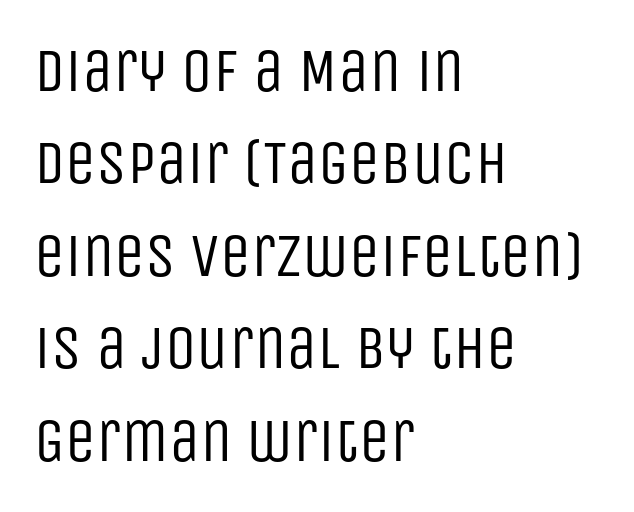
The image shows 62 px regular-weight, condensed sans-serif type, upright; set left-aligned, normal line spacing (1.49x), normal letter spacing, not underlined; low stroke contrast and a large x-height.
